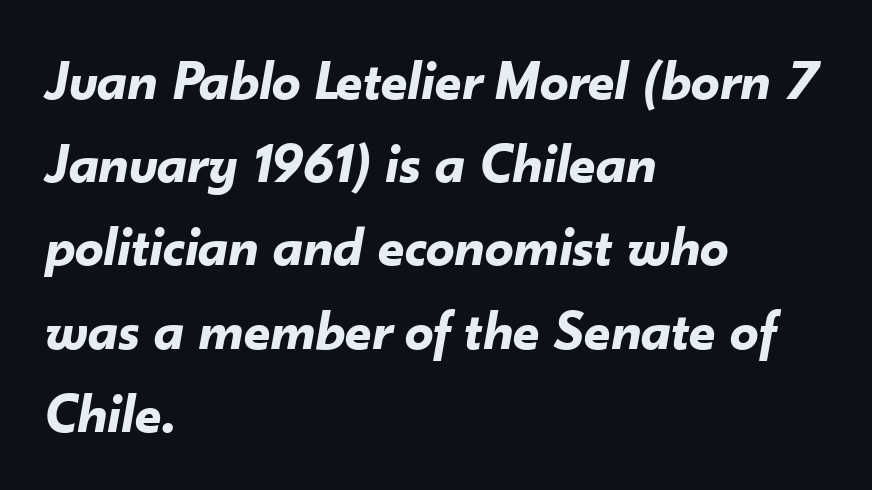
The image shows 57 px bold type, italic (leaning right); set left-aligned, normal line spacing (1.46x), normal letter spacing, not underlined; low stroke contrast and a small x-height.
